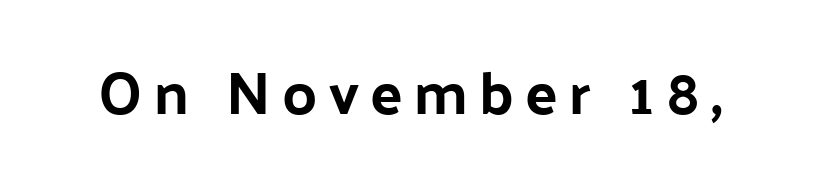
Underline: absent. This sample has the flowing, uneven cadence of proportional lettering. Posture: vertical. Observe the absence of serifs on each vertical stroke in this sample.
